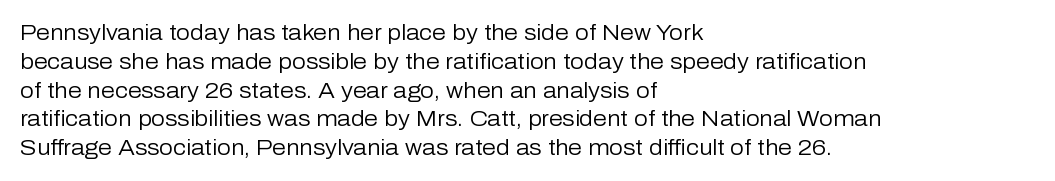
{"italic": "no", "bold": "no", "underline": "no", "align": "left", "line_spacing": "normal", "line_spacing_ratio": 1.31, "letter_spacing": "normal", "letter_spacing_em": 0.0, "glyph_px": 22}
